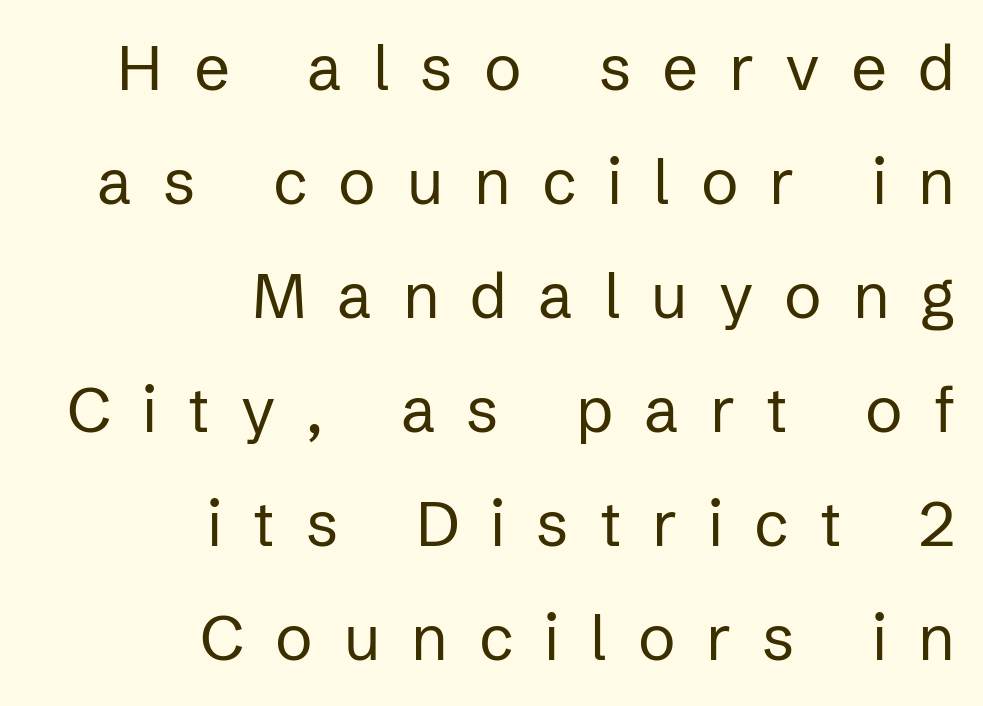
{"serif": "no", "italic": "no", "bold": "no", "weight": "regular", "width": "normal", "stroke_contrast": "low", "x_height": "medium", "monospaced": "no", "underline": "no", "align": "right", "line_spacing_ratio": 1.81, "letter_spacing": "wide", "letter_spacing_em": 0.49, "glyph_px": 63}
